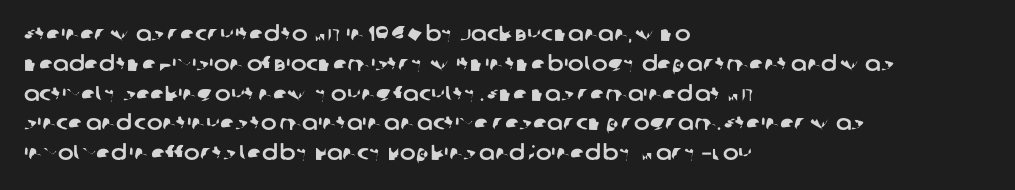
The image shows 21 px text type; set left-aligned, normal line spacing (1.42x), normal letter spacing, not underlined.
